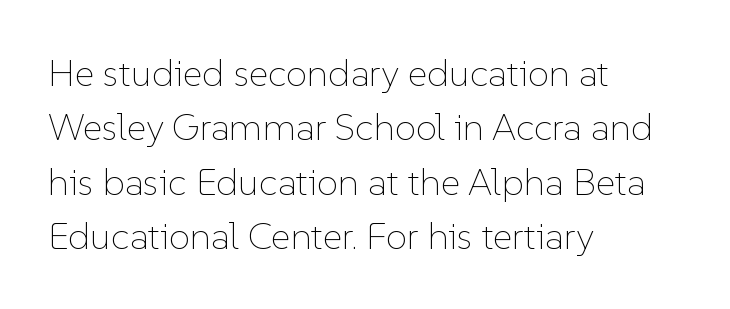
The image shows 38 px thin type, upright; set left-aligned, normal line spacing (1.43x), normal letter spacing, not underlined; low stroke contrast and a medium x-height.
